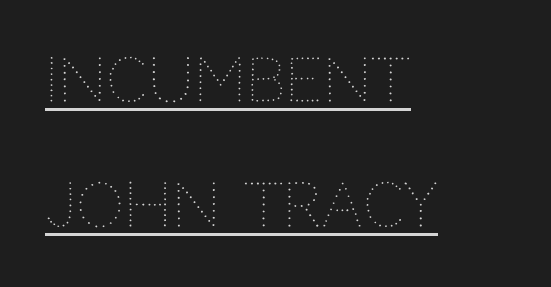
Q: Is the text bold? A: No.
Q: Is the text italic (slanted)? A: No, it is upright.
Q: Is the text underlined? A: Yes.
Q: How is the paragraph aligned? A: Left-aligned.
Q: Is the spacing between letters normal or unusually wide? A: Normal.
Q: Is the spacing between lines tight, normal or loose? A: Loose.
Q: Width (condensed, normal, or wide)? A: Normal.
Q: Stroke contrast? A: Medium.
Q: x-height? A: Large.
Q: Monospaced? A: No.
